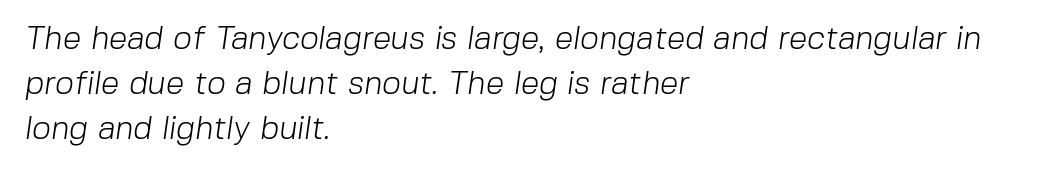
The image shows 33 px light sans-serif type; set left-aligned, normal line spacing (1.37x), normal letter spacing, not underlined; low stroke contrast and a medium x-height.
